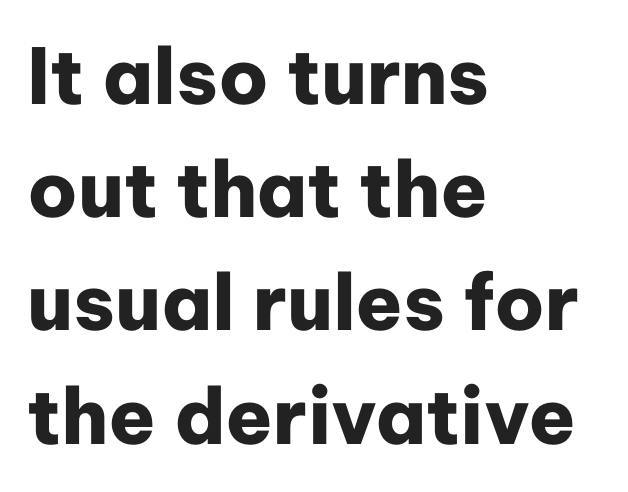
Q: Is the text bold? A: Yes.
Q: Is the text italic (slanted)? A: No, it is upright.
Q: Is the typeface a serif or a sans-serif typeface? A: Sans-serif.
Q: Is the text underlined? A: No.
Q: How is the paragraph aligned? A: Left-aligned.
Q: Is the spacing between letters normal or unusually wide? A: Normal.
Q: Is the spacing between lines tight, normal or loose? A: Normal.
Q: Width (condensed, normal, or wide)? A: Normal.
Q: Stroke contrast? A: Low.
Q: x-height? A: Medium.
Q: Monospaced? A: No.
